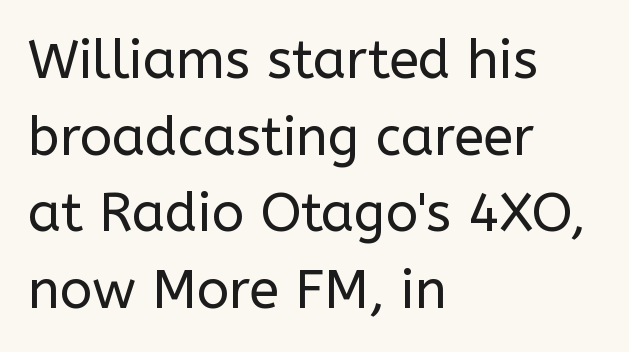
The image shows 54 px regular-weight sans-serif type, upright; set left-aligned, normal line spacing (1.42x), normal letter spacing, not underlined; low stroke contrast and a medium x-height.
